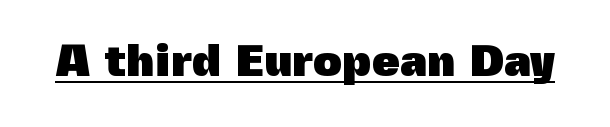
This is underlined copy, the kind a proofreader might mark for attention. The glyphs in this specimen are sans serif. Every stem runs plumb, perpendicular to the baseline. Nobody touched the tracking dial on this one. Character widths vary here, with narrow letters taking less room than wide ones. What weight is shown? A full bold with thick strokes.
